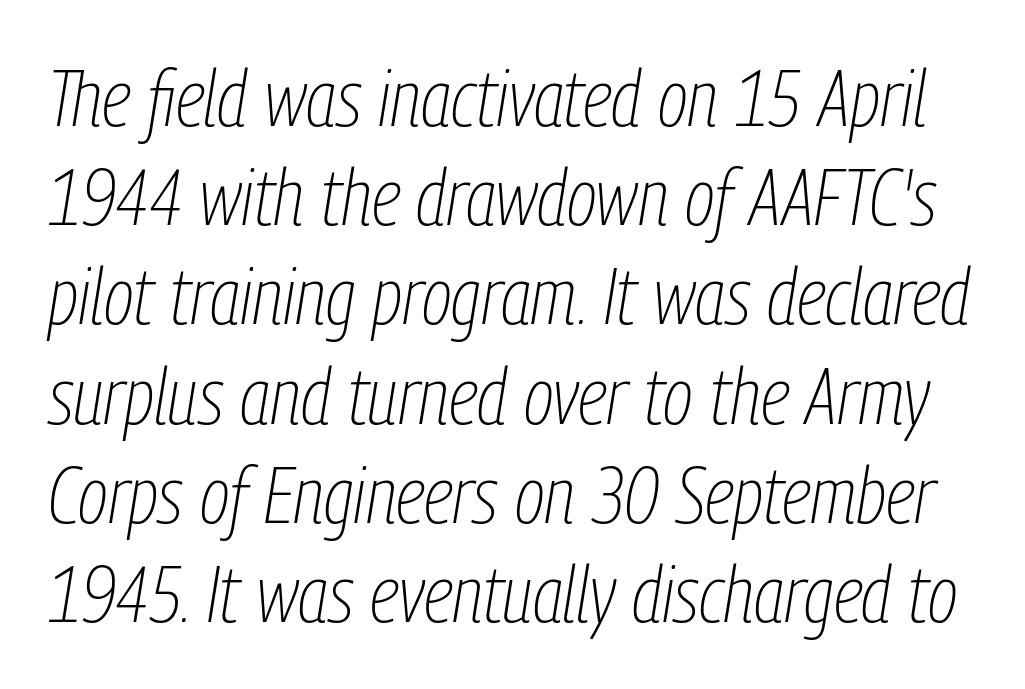
The image shows 80 px thin, condensed type, italic (leaning right); set line spacing 1.24x, normal letter spacing, not underlined; low stroke contrast and a medium x-height.
